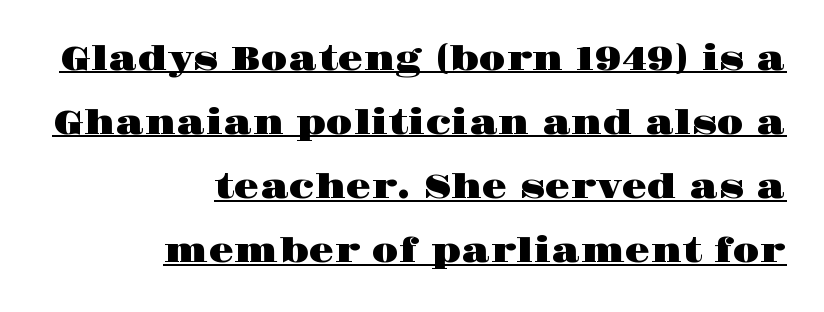
Unlike italic type, these characters show no tilt at all. In terms of letterform style, serifs are clearly present. Quick note: underline on. The rendering uses a large line-height, opening up the rows. Tracking here is standard; glyphs follow each other at the usual distance. Do the characters align in a grid? No, the font is proportional.
